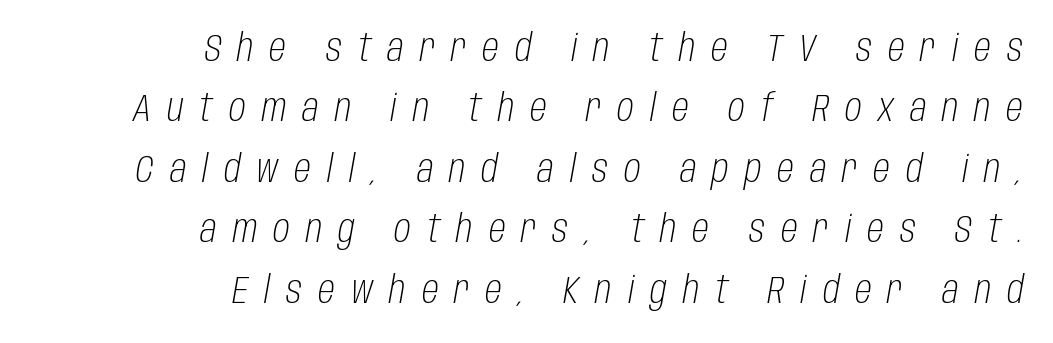
A clean baseline with only descenders dipping below it. The whole block is typeset with a tilt. You could only call the tracking loose — the letters float apart. Looks like regular typesetting: each glyph gets only the width it needs. Ink coverage per letter is moderate at most. These lines sit exactly where default settings would place them.
